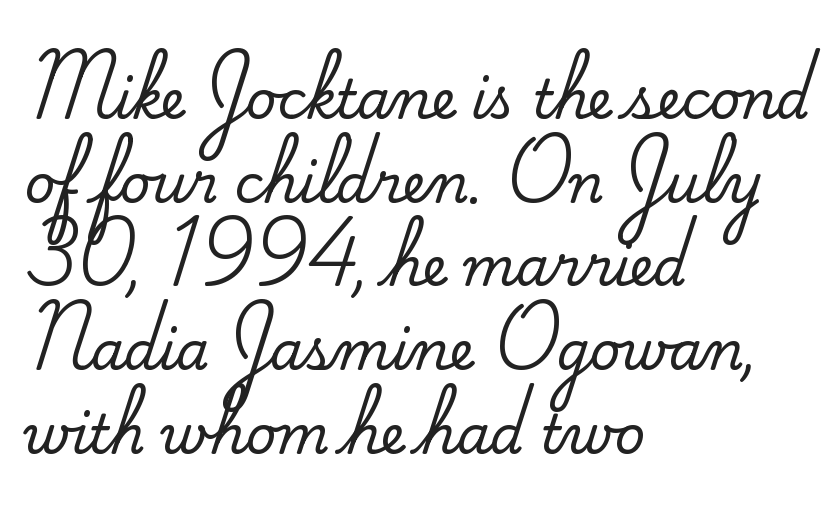
Q: Is the text italic (slanted)? A: Yes.
Q: Is the typeface a serif or a sans-serif typeface? A: Serif.
Q: Is the text underlined? A: No.
Q: How is the paragraph aligned? A: Left-aligned.
Q: Is the spacing between letters normal or unusually wide? A: Normal.
Q: Is the spacing between lines tight, normal or loose? A: Normal.
Q: Width (condensed, normal, or wide)? A: Normal.
Q: Stroke contrast? A: Medium.
Q: x-height? A: Small.
Q: Monospaced? A: No.
